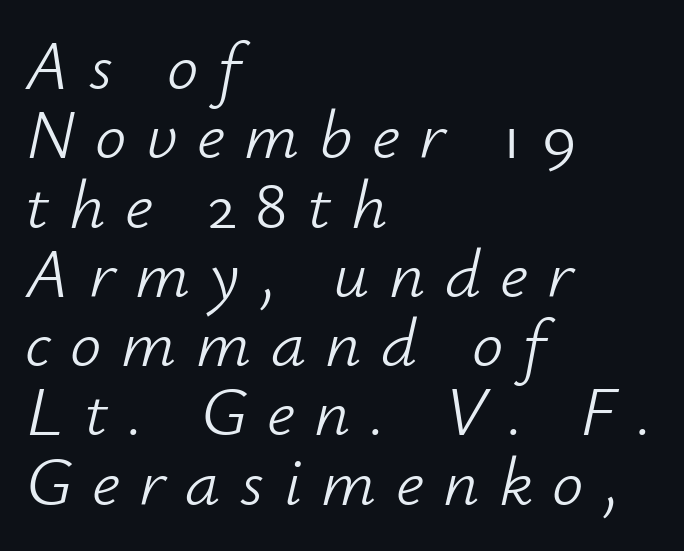
In terms of letterspacing, this is a distinctly airy, spread setting. Looking at the ascenders, they clearly lean. Left-aligned paragraph, ragged on the right. Is the stroke heavy? The answer is a plain regular-or-lighter. Just letters on the line, the space beneath them empty. The passage shown is typed in a proportional face where columns would drift.
